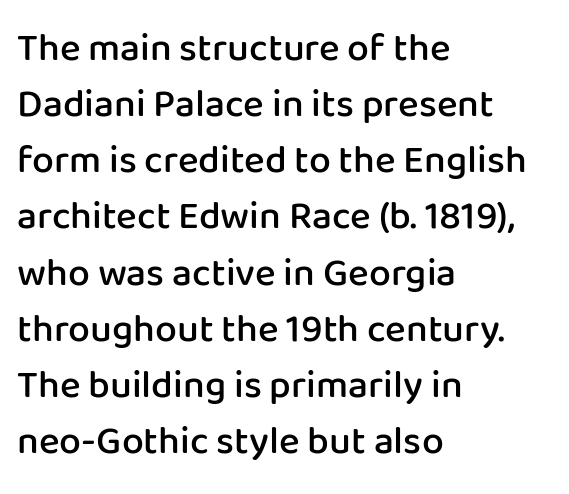
{"serif": "no", "italic": "no", "bold": "semi", "weight": "semibold", "width": "normal", "stroke_contrast": "low", "x_height": "medium", "monospaced": "no", "underline": "no", "align": "left", "line_spacing": "normal", "line_spacing_ratio": 1.44, "letter_spacing": "normal", "letter_spacing_em": 0.0, "glyph_px": 39}
